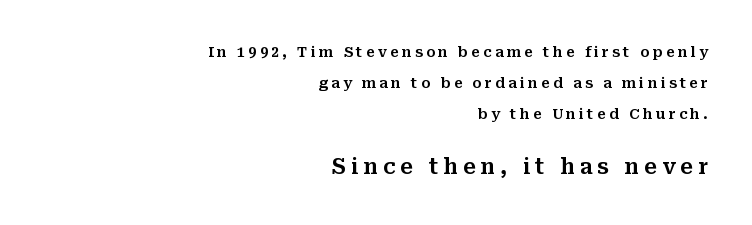
The image shows 21 px text type, upright; set right-aligned, loose line spacing (2.23x), unusually wide letter spacing (+0.24 em), not underlined; the second (bottom) block is 1.5x larger.
